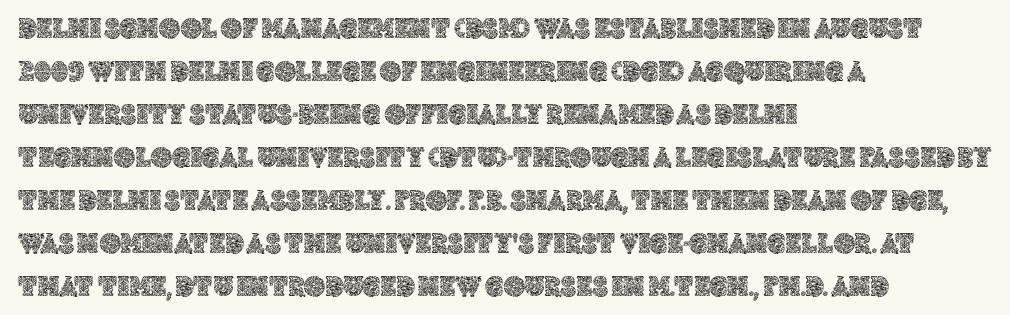
Horizontal bands of white between lines are of average thickness. A classic flush-left, rag-right setting is used for this passage. The letters advance in unequal steps, a hallmark of proportional type. Words float on clear page, feet unadorned.
